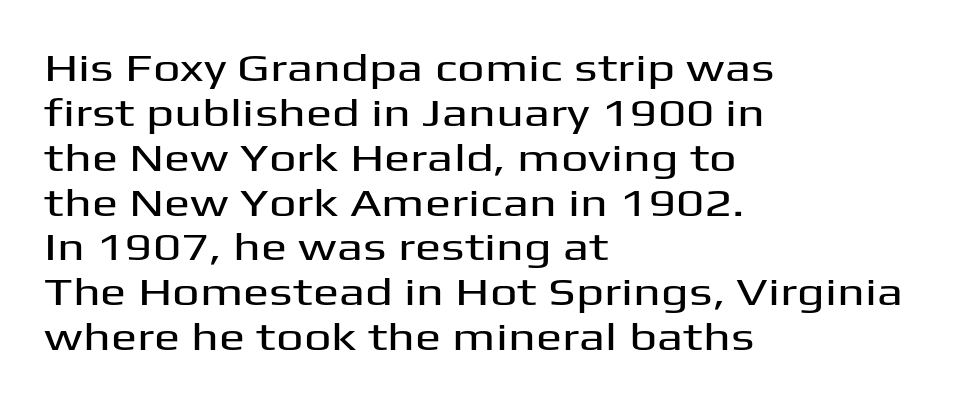
The passage shown is typeset with a sans-serif family. The passage is arranged the way most books set body copy — flush left. The letters advance in unequal steps, a hallmark of proportional type. You can tell it's not italic because the verticals are truly vertical. Interline gaps are noticeably narrow in this sample. Decoration check: the copy has no underline.
